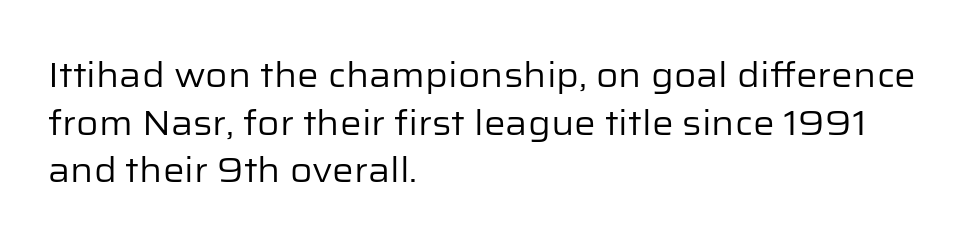
Q: Is the text bold? A: No.
Q: Is the text italic (slanted)? A: No, it is upright.
Q: Is the typeface a serif or a sans-serif typeface? A: Sans-serif.
Q: Is the text underlined? A: No.
Q: How is the paragraph aligned? A: Left-aligned.
Q: Is the spacing between letters normal or unusually wide? A: Normal.
Q: Is the spacing between lines tight, normal or loose? A: Normal.
Q: Width (condensed, normal, or wide)? A: Normal.
Q: Stroke contrast? A: Low.
Q: x-height? A: Medium.
Q: Monospaced? A: No.
